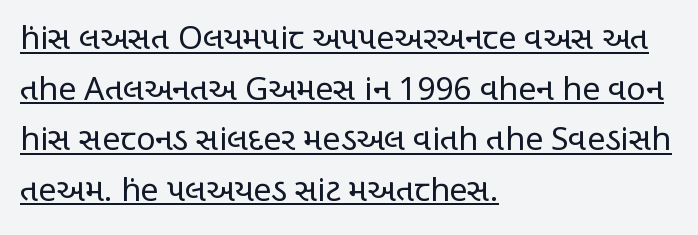
Q: Is the text bold? A: No.
Q: Is the text italic (slanted)? A: No, it is upright.
Q: Is the typeface a serif or a sans-serif typeface? A: Sans-serif.
Q: Is the text underlined? A: Yes.
Q: How is the paragraph aligned? A: Left-aligned.
Q: Is the spacing between letters normal or unusually wide? A: Normal.
Q: Is the spacing between lines tight, normal or loose? A: Normal.
Q: Width (condensed, normal, or wide)? A: Condensed.
Q: Stroke contrast? A: Low.
Q: x-height? A: Large.
Q: Monospaced? A: No.
